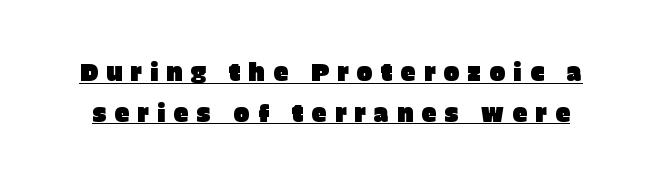
Q: Is the text italic (slanted)? A: No, it is upright.
Q: Is the text underlined? A: Yes.
Q: Is the spacing between letters normal or unusually wide? A: Unusually wide.
Q: Is the spacing between lines tight, normal or loose? A: Normal.
